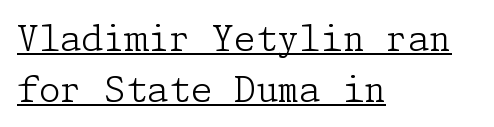
Q: Is the text bold? A: No.
Q: Is the text italic (slanted)? A: No, it is upright.
Q: Is the typeface a serif or a sans-serif typeface? A: Serif.
Q: Is the text underlined? A: Yes.
Q: How is the paragraph aligned? A: Left-aligned.
Q: Is the spacing between letters normal or unusually wide? A: Normal.
Q: Is the spacing between lines tight, normal or loose? A: Normal.
Q: Width (condensed, normal, or wide)? A: Normal.
Q: Stroke contrast? A: Low.
Q: x-height? A: Medium.
